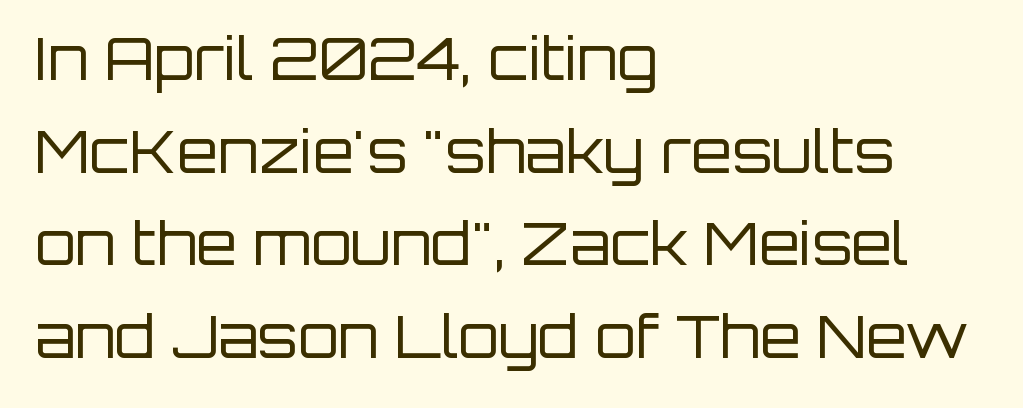
Q: Is the text bold? A: No.
Q: Is the text italic (slanted)? A: No, it is upright.
Q: Is the typeface a serif or a sans-serif typeface? A: Sans-serif.
Q: Is the text underlined? A: No.
Q: How is the paragraph aligned? A: Left-aligned.
Q: Is the spacing between letters normal or unusually wide? A: Normal.
Q: Is the spacing between lines tight, normal or loose? A: Normal.
Q: Width (condensed, normal, or wide)? A: Normal.
Q: Stroke contrast? A: Low.
Q: x-height? A: Large.
Q: Monospaced? A: No.
